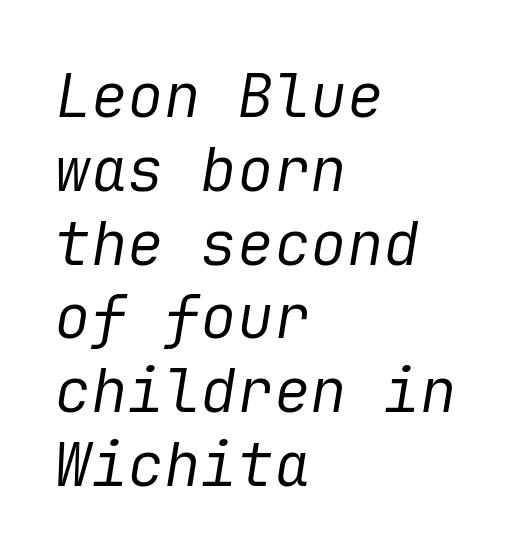
The lines are quadded left. Characters follow at the spacing the type designer built in. These glyphs show unthickened strokes, regular width or finer. The gap between lines stays unmarked. Italic? Definitely — the glyphs are oblique.
